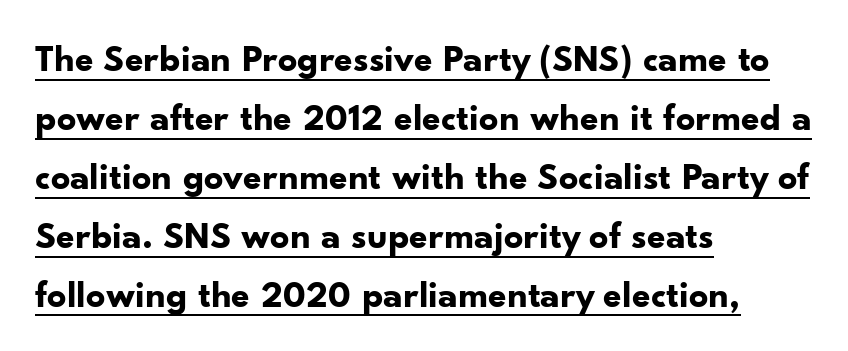
The image shows 38 px bold sans-serif type, upright; set left-aligned, normal line spacing (1.55x), normal letter spacing, underlined; low stroke contrast and a small x-height.
